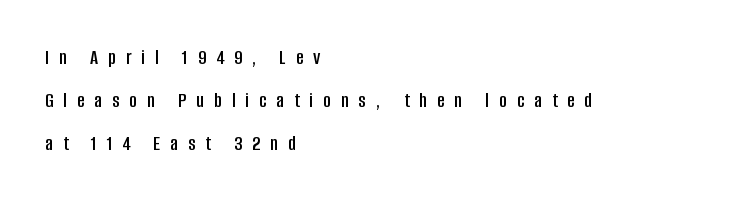
This sample trades compactness for vertical openness between lines. A student would call this left alignment; a typographer would say flush left, rag right. Every stem runs plumb, perpendicular to the baseline. Quick note: underline off. Students, note that the glyphs here are deliberately spaced far apart.
